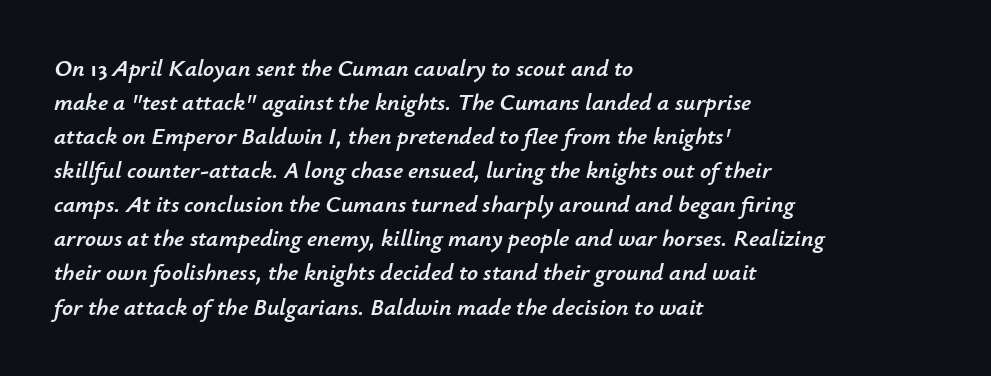
The image shows 24 px text type, italic (leaning right); set left-aligned, normal line spacing (1.42x), normal letter spacing, not underlined.
